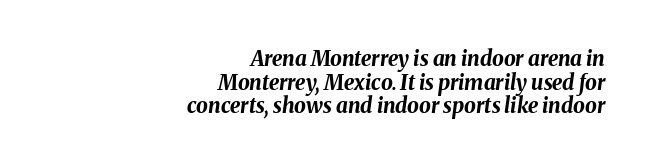
The image shows 21 px bold type, italic (leaning right); set right-aligned, tight line spacing (1.13x), normal letter spacing, not underlined.
